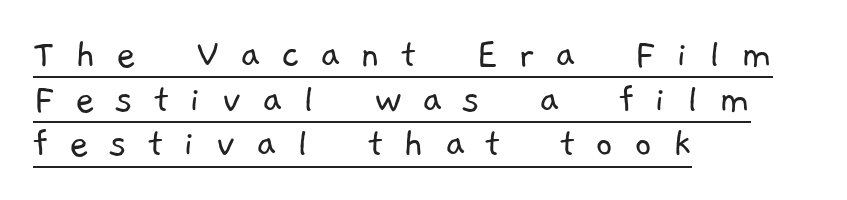
{"serif": "no", "bold": "no", "weight": "light", "width": "normal", "stroke_contrast": "low", "x_height": "medium", "monospaced": "no", "underline": "yes", "align": "left", "line_spacing": "tight", "line_spacing_ratio": 1.04, "letter_spacing": "wide", "letter_spacing_em": 0.48, "glyph_px": 43}
